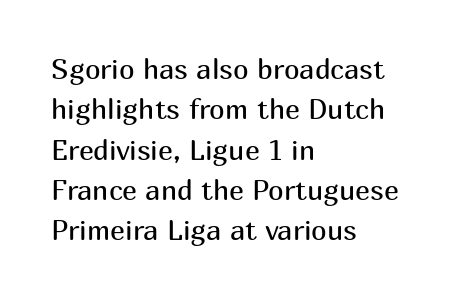
Spacing between characters is what you'd get straight out of the box. The foot of each line stays bare and open. On a weight scale, this lands at 450 or below. Characters remain perfectly vertical along every line. Successive baselines arrive at the customary interval. The font family rendered here belongs to the sans-serif group.
